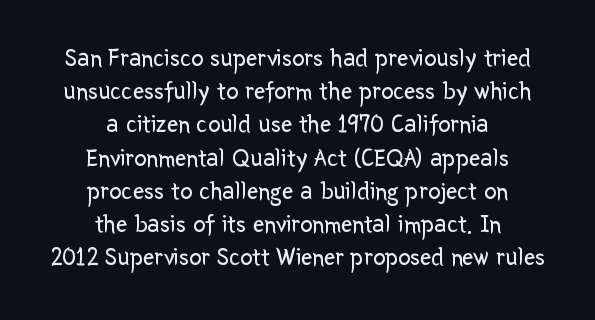
The image shows 25 px text type, upright; set centered, normal line spacing (1.33x), normal letter spacing, not underlined.
